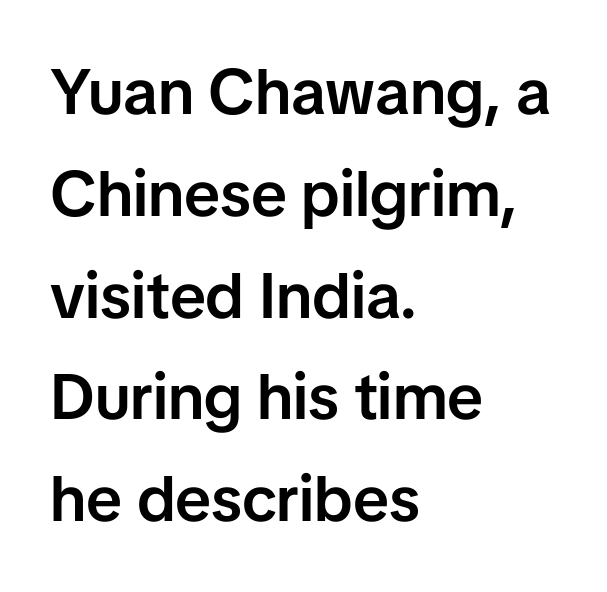
Is this a fixed-width face? No — the glyphs have proportional, varying widths. What kind of face is this? One without serifs — a sans. Students, this is semibold: more ink than regular, less than bold. Is the letter spacing exaggerated? No — it looks like the ordinary default. Lines of text with bare space underneath.
